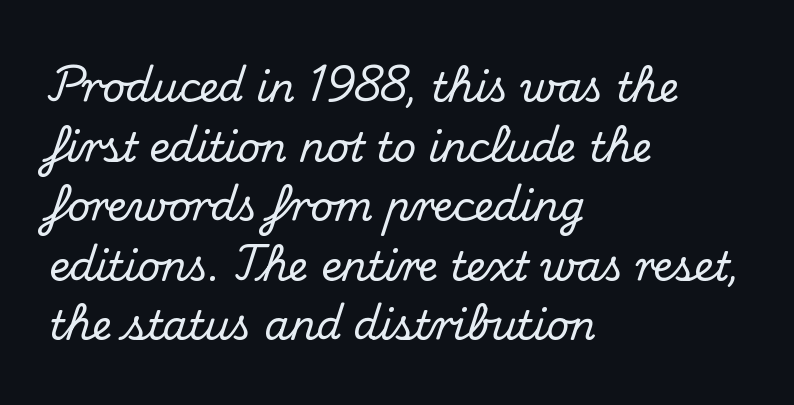
Vertically, the passage feels balanced, rows spaced as you'd expect. Has an underline been added? It has not. The passage shown is typed in a proportional face where columns would drift.
